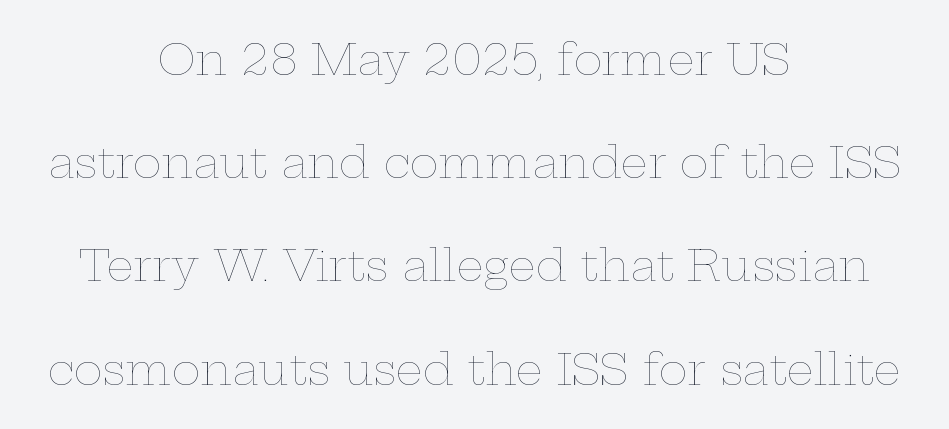
Stroke thickness stays within the range of a standard reading face or lighter. The area under the type is left untouched. These lines stand farther apart than default settings would place them. Here the designer chose a conventional face with non-uniform glyph widths.
